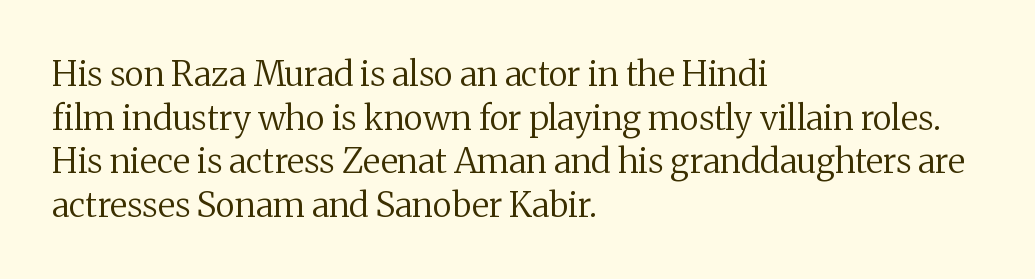
{"serif": "yes", "italic": "no", "bold": "no", "weight": "regular", "width": "normal", "stroke_contrast": "medium", "x_height": "medium", "monospaced": "no", "underline": "no", "align": "left", "line_spacing": "normal", "line_spacing_ratio": 1.28, "letter_spacing": "normal", "letter_spacing_em": 0.0, "glyph_px": 34}
